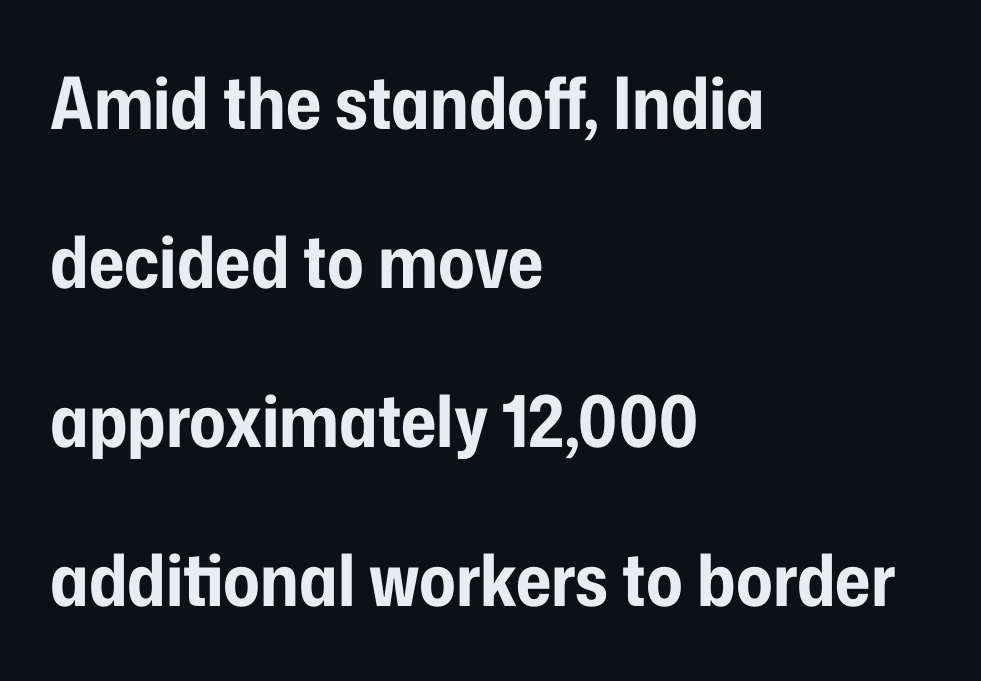
{"serif": "no", "italic": "no", "bold": "yes", "weight": "bold", "width": "condensed", "stroke_contrast": "low", "x_height": "medium", "monospaced": "no", "underline": "no", "align": "left", "line_spacing": "loose", "line_spacing_ratio": 2.21, "letter_spacing": "normal", "letter_spacing_em": 0.0, "glyph_px": 72}
